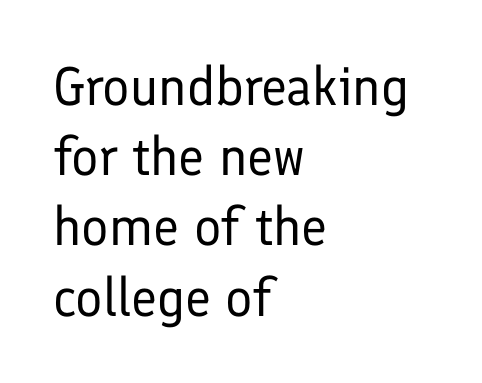
The face used here is rendered with its standard letterfit. In terms of posture, this sample is upright. Type without underlining. Heaviness? Minimal to ordinary, like unemphasized prose. Reading down the column, the eye jumps a familiar distance to each next line.
